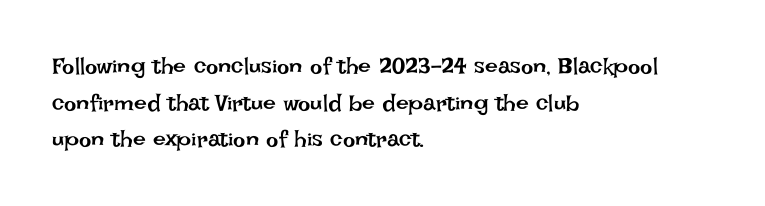
{"italic": "no", "bold": "no", "underline": "no", "align": "left", "line_spacing": "normal", "line_spacing_ratio": 1.59, "letter_spacing": "normal", "letter_spacing_em": 0.0, "glyph_px": 23}
